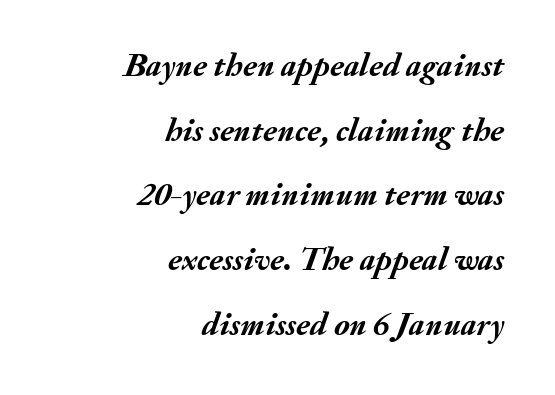
Here the designer chose a conventional face with non-uniform glyph widths. The typesetting leans heavy: a genuine bold. The lettering tilts uniformly, giving the passage an italic look. Rows of type keep a wide berth in the vertical direction. The typesetter chose a ragged-left arrangement here.
